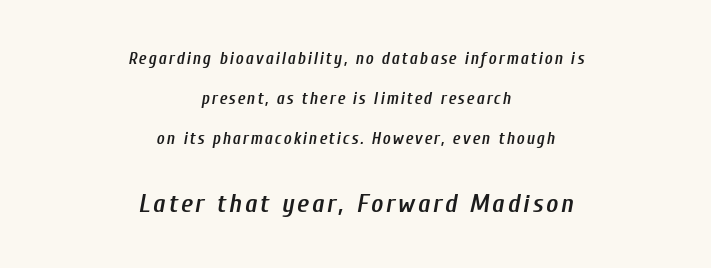
Weight: semibold (demi). Just letters on the line, the space beneath them empty. Visually, the bottom section dominates because its glyphs are scaled up. The typography opts for an oblique posture over an upright one. Successive baselines arrive slowly, with a big drop between each. If you folded the block vertically in half, each line would mirror itself in length.
